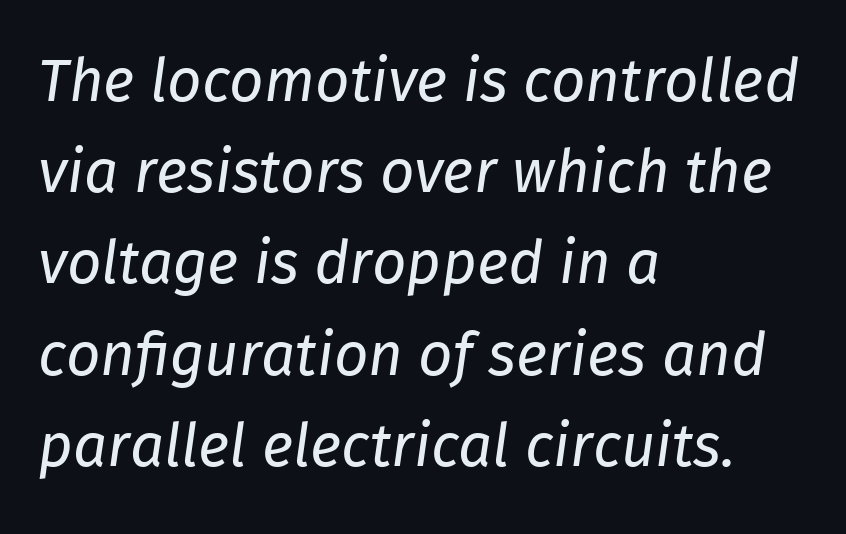
Q: Is the text bold? A: No.
Q: Is the text italic (slanted)? A: Yes, it leans right by about 8 degrees.
Q: Is the text underlined? A: No.
Q: How is the paragraph aligned? A: Left-aligned.
Q: Is the spacing between letters normal or unusually wide? A: Normal.
Q: Is the spacing between lines tight, normal or loose? A: Normal.
Q: Width (condensed, normal, or wide)? A: Normal.
Q: Stroke contrast? A: Low.
Q: x-height? A: Medium.
Q: Monospaced? A: No.
